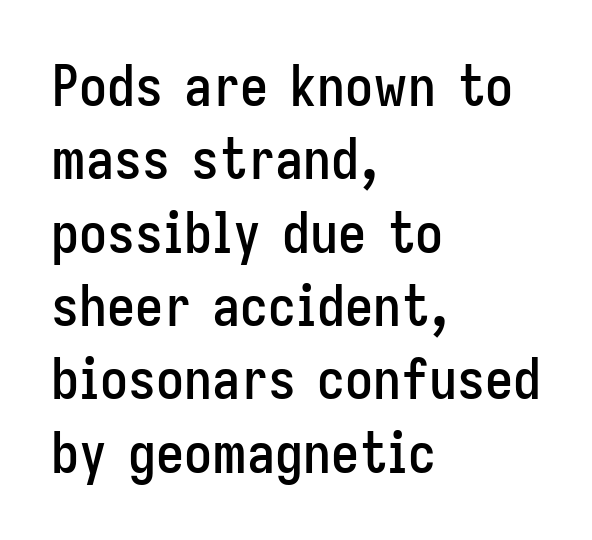
{"serif": "no", "italic": "no", "width": "condensed", "stroke_contrast": "low", "x_height": "medium", "monospaced": "no", "underline": "no", "align": "left", "line_spacing": "normal", "line_spacing_ratio": 1.31, "letter_spacing": "normal", "letter_spacing_em": 0.0, "glyph_px": 56}
